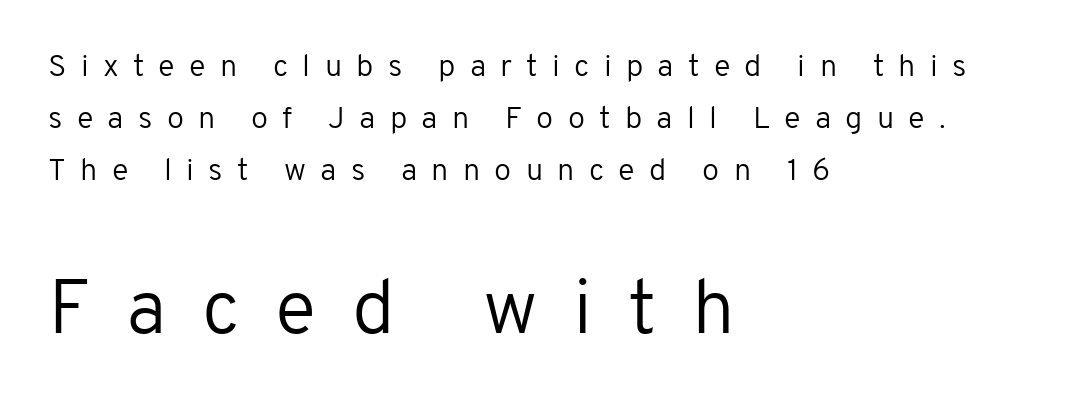
Font category for this specimen: sans-serif. Top chunk: small. Bottom chunk: large. Is the block centered? No — it sits flush against the left margin. Words appear elongated and porous because spacing is wide. Each stroke keeps to a modest, everyday thickness or less.
